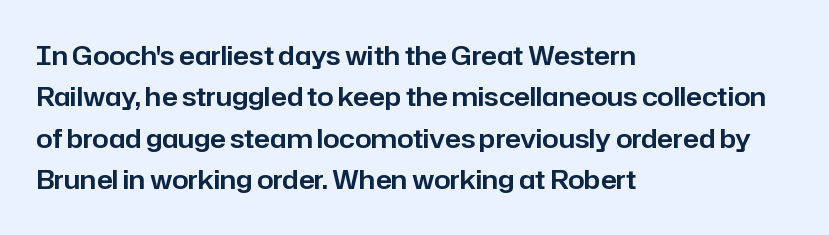
{"italic": "no", "underline": "no", "align": "left", "line_spacing": "normal", "line_spacing_ratio": 1.59, "letter_spacing": "normal", "letter_spacing_em": 0.0, "glyph_px": 26}
